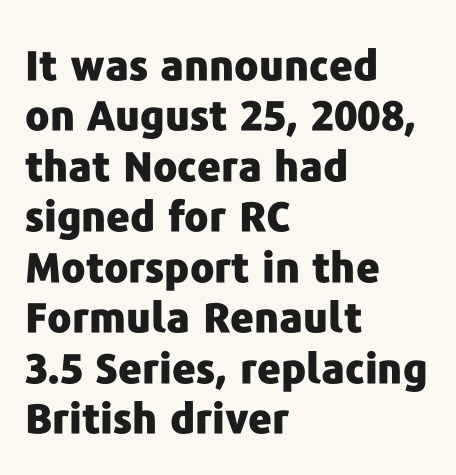
{"serif": "no", "italic": "no", "bold": "yes", "weight": "heavy", "width": "normal", "stroke_contrast": "low", "x_height": "medium", "monospaced": "no", "underline": "no", "align": "left", "line_spacing_ratio": 1.23, "letter_spacing": "normal", "letter_spacing_em": 0.0, "glyph_px": 41}
